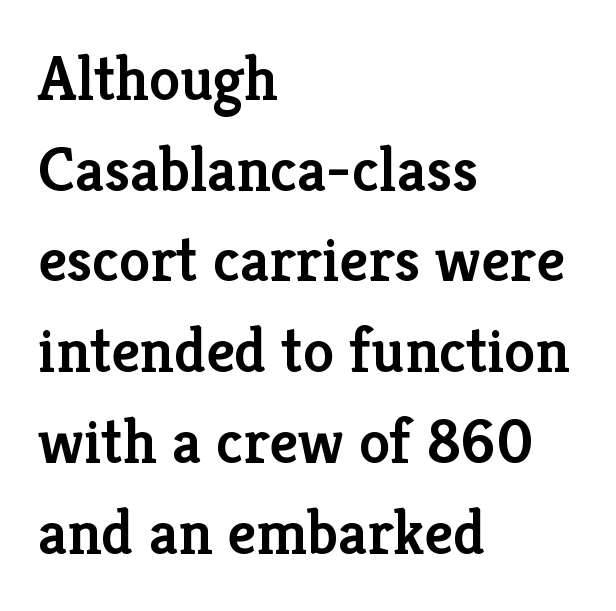
{"serif": "yes", "italic": "no", "bold": "semi", "weight": "semibold", "width": "normal", "stroke_contrast": "low", "x_height": "medium", "monospaced": "no", "underline": "no", "align": "left", "line_spacing": "normal", "line_spacing_ratio": 1.44, "letter_spacing": "normal", "letter_spacing_em": 0.0, "glyph_px": 63}
